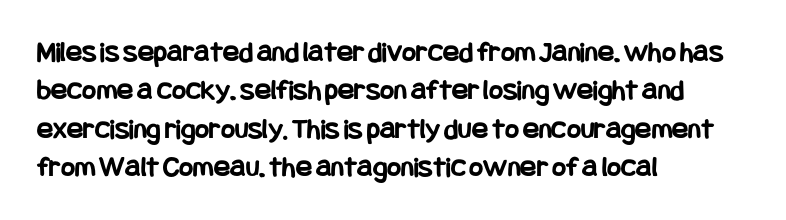
{"serif": "no", "italic": "no", "bold": "yes", "weight": "bold", "width": "condensed", "stroke_contrast": "low", "x_height": "large", "underline": "no", "align": "left", "line_spacing": "normal", "line_spacing_ratio": 1.28, "letter_spacing": "normal", "letter_spacing_em": 0.0, "glyph_px": 30}
